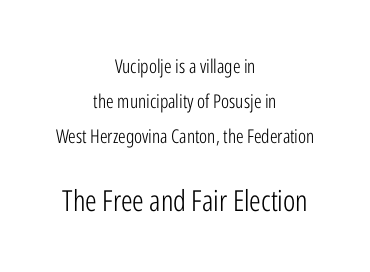
Q: Is the text bold? A: No.
Q: Is the text italic (slanted)? A: No, it is upright.
Q: Is the typeface a serif or a sans-serif typeface? A: Sans-serif.
Q: Is the text underlined? A: No.
Q: How is the paragraph aligned? A: Centered.
Q: Is the spacing between letters normal or unusually wide? A: Normal.
Q: Which block of text is set in a larger size, the first (top) or the second (bottom)? A: The second (bottom) one.
Q: Width (condensed, normal, or wide)? A: Condensed.
Q: Stroke contrast? A: Low.
Q: x-height? A: Medium.
Q: Monospaced? A: No.
